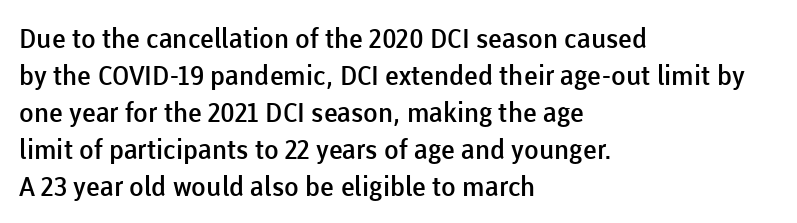
The image shows 27 px text type, upright; set left-aligned, normal line spacing (1.37x), normal letter spacing, not underlined.
